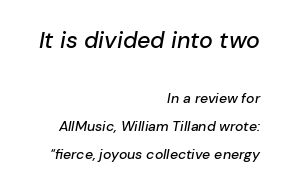
Q: Is the text italic (slanted)? A: Yes, it leans right by about 10 degrees.
Q: Is the text underlined? A: No.
Q: How is the paragraph aligned? A: Right-aligned.
Q: Is the spacing between letters normal or unusually wide? A: Normal.
Q: Is the spacing between lines tight, normal or loose? A: Loose.
Q: Which block of text is set in a larger size, the first (top) or the second (bottom)? A: The first (top) one.
